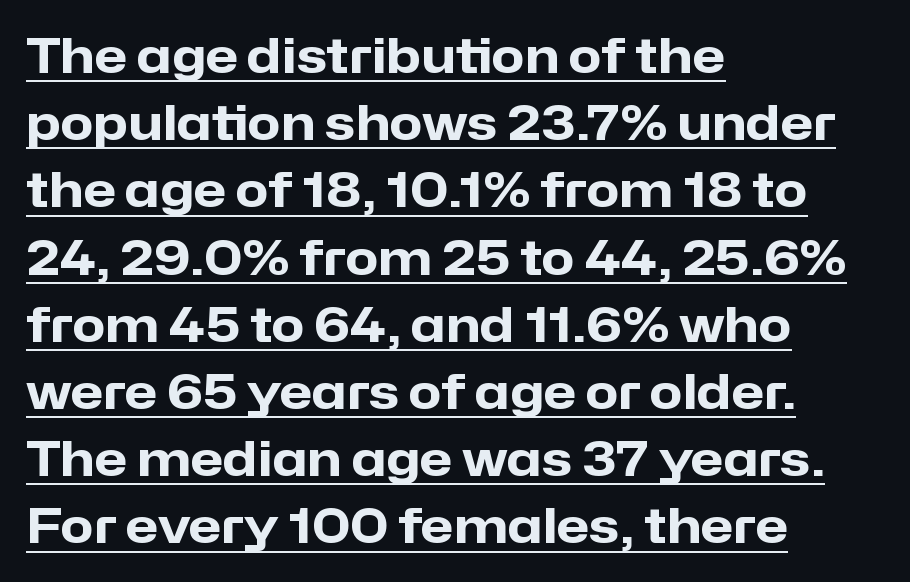
The image shows 48 px heavy sans-serif type, upright; set left-aligned, normal line spacing (1.4x), normal letter spacing, underlined; low stroke contrast and a medium x-height.
